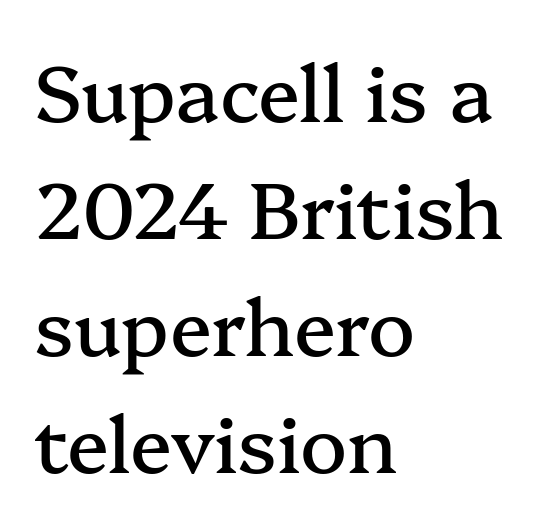
The glyphs in this specimen are seriffed. The font's upright variant was chosen for this text. Letter spacing: default. Line spacing here is normal. In CSS terms this would be text-align: left. This sample has the flowing, uneven cadence of proportional lettering.
